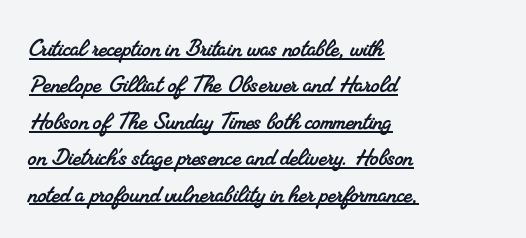
{"serif": "yes", "width": "normal", "stroke_contrast": "medium", "x_height": "small", "monospaced": "no", "underline": "yes", "align": "left", "line_spacing": "normal", "line_spacing_ratio": 1.3, "letter_spacing": "normal", "letter_spacing_em": 0.0, "glyph_px": 28}
